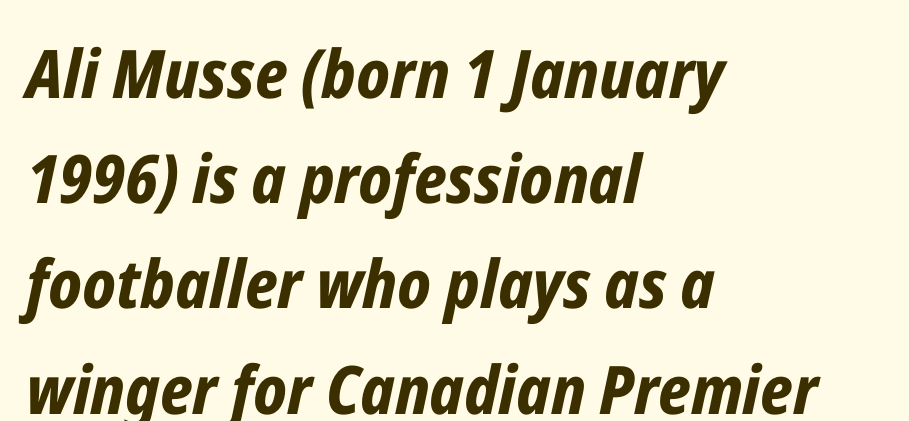
{"italic": "yes", "lean": "right", "slant_degrees": 12, "bold": "yes", "weight": "bold", "width": "condensed", "stroke_contrast": "low", "x_height": "medium", "monospaced": "no", "underline": "no", "align": "left", "line_spacing": "normal", "line_spacing_ratio": 1.57, "letter_spacing": "normal", "letter_spacing_em": 0.0, "glyph_px": 67}
